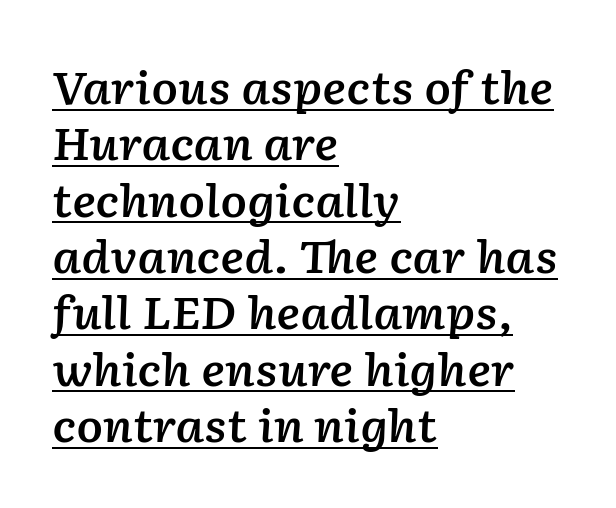
The image shows 44 px semibold type, italic (leaning right); set left-aligned, normal line spacing (1.28x), normal letter spacing, underlined; low stroke contrast and a medium x-height.
